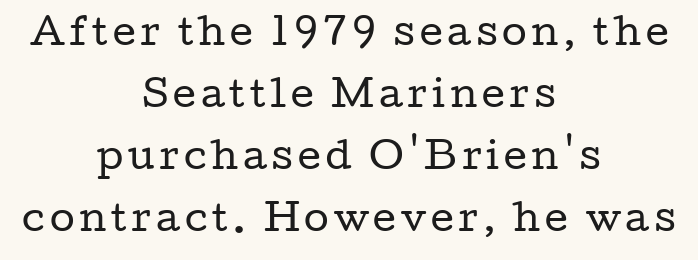
{"serif": "yes", "italic": "no", "bold": "no", "weight": "regular", "width": "wide", "stroke_contrast": "low", "x_height": "medium", "monospaced": "no", "underline": "no", "align": "center", "line_spacing_ratio": 1.72, "glyph_px": 36}
